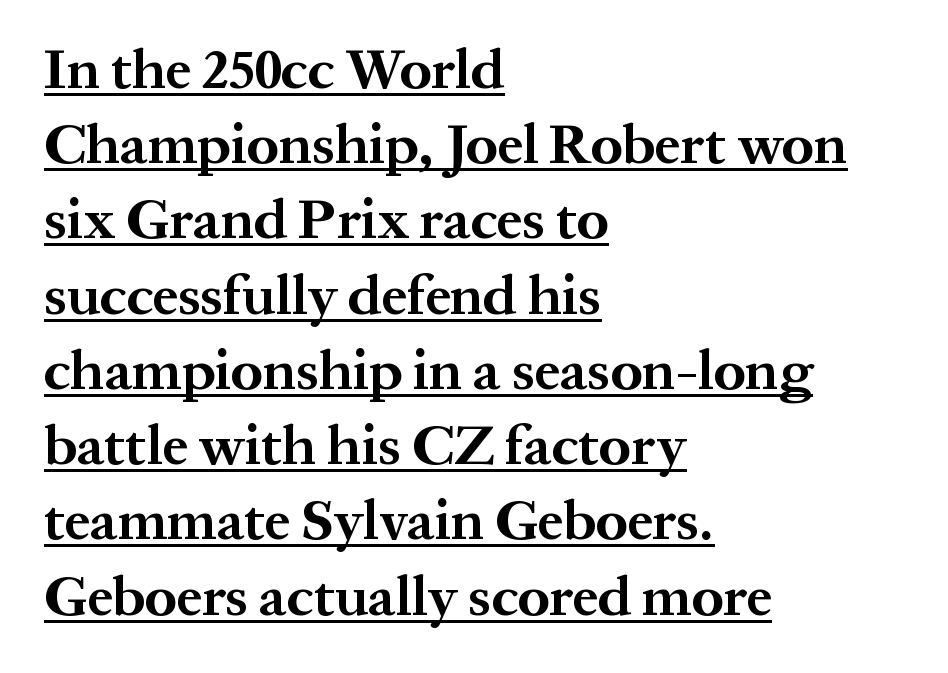
{"serif": "yes", "italic": "no", "bold": "yes", "weight": "bold", "width": "normal", "stroke_contrast": "medium", "x_height": "medium", "monospaced": "no", "underline": "yes", "align": "left", "line_spacing": "normal", "line_spacing_ratio": 1.32, "letter_spacing": "normal", "letter_spacing_em": 0.0, "glyph_px": 57}
